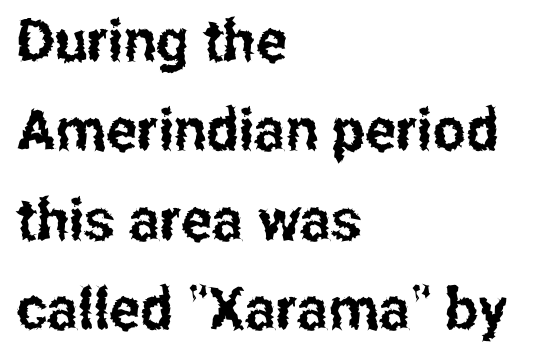
Q: Is the text italic (slanted)? A: No, it is upright.
Q: Is the typeface a serif or a sans-serif typeface? A: Sans-serif.
Q: Is the text underlined? A: No.
Q: How is the paragraph aligned? A: Left-aligned.
Q: Is the spacing between letters normal or unusually wide? A: Normal.
Q: Is the spacing between lines tight, normal or loose? A: Normal.
Q: Width (condensed, normal, or wide)? A: Condensed.
Q: Stroke contrast? A: Low.
Q: x-height? A: Medium.
Q: Monospaced? A: No.
